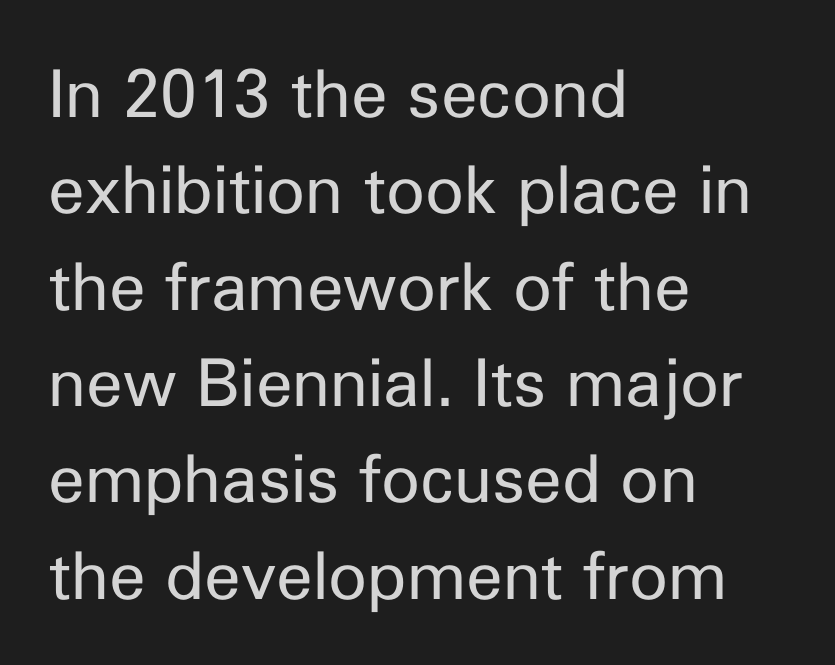
The font's upright variant was chosen for this text. The glyphs in this specimen are sans serif. The type is set solid horizontally, with unmodified tracking. The rows are spaced the way most documents space them. The typesetter chose a ragged-right arrangement here.
